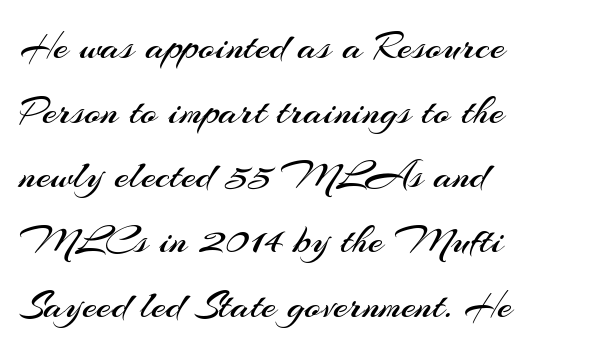
{"serif": "no", "bold": "no", "weight": "regular", "width": "normal", "stroke_contrast": "medium", "x_height": "small", "monospaced": "no", "underline": "no", "align": "left", "line_spacing": "normal", "line_spacing_ratio": 1.54, "letter_spacing": "normal", "letter_spacing_em": 0.0, "glyph_px": 42}
